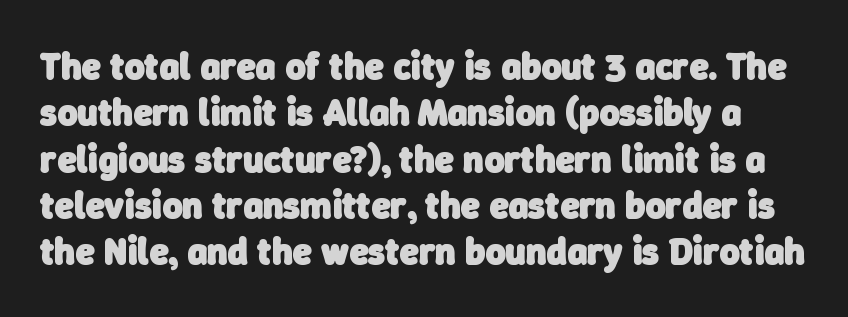
Underlining? Definitely not there. Each word holds together tightly as a unit, with standard inter-letter gaps. Its strokes are broad and dark, the hallmark of bold type. These lines are rendered in a variable-pitch font.
